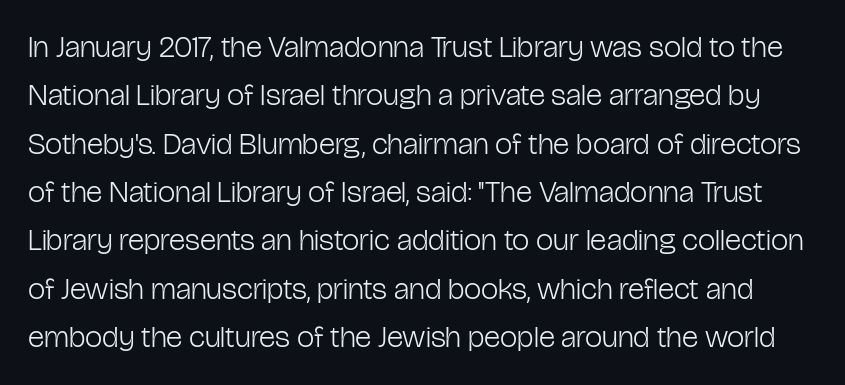
Q: Is the text bold? A: No.
Q: Is the text italic (slanted)? A: No, it is upright.
Q: Is the typeface a serif or a sans-serif typeface? A: Sans-serif.
Q: Is the text underlined? A: No.
Q: Is the spacing between letters normal or unusually wide? A: Normal.
Q: Is the spacing between lines tight, normal or loose? A: Normal.
Q: Width (condensed, normal, or wide)? A: Condensed.
Q: Stroke contrast? A: Low.
Q: x-height? A: Medium.
Q: Monospaced? A: No.
